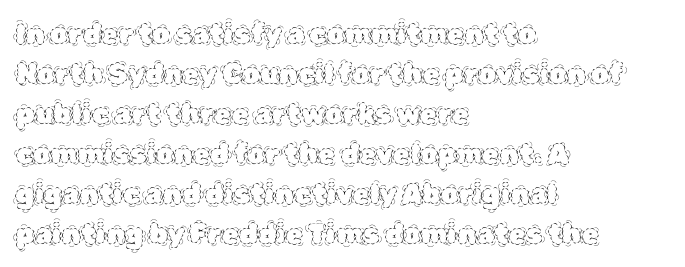
The image shows 28 px thin type, upright; set left-aligned, normal line spacing (1.43x), normal letter spacing, not underlined; a large x-height.
